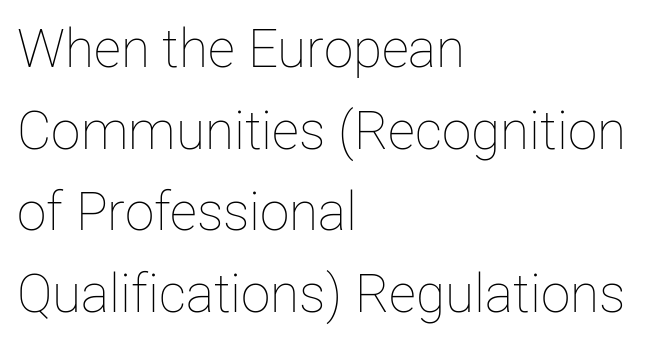
Q: Is the text bold? A: No.
Q: Is the text italic (slanted)? A: No, it is upright.
Q: Is the text underlined? A: No.
Q: How is the paragraph aligned? A: Left-aligned.
Q: Is the spacing between letters normal or unusually wide? A: Normal.
Q: Is the spacing between lines tight, normal or loose? A: Normal.
Q: Width (condensed, normal, or wide)? A: Normal.
Q: Stroke contrast? A: Low.
Q: x-height? A: Medium.
Q: Monospaced? A: No.
